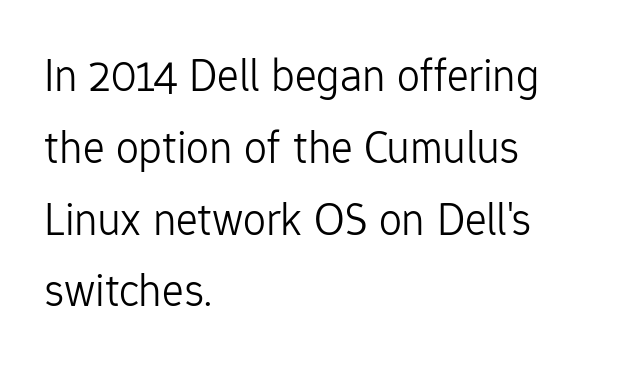
{"serif": "no", "italic": "no", "bold": "no", "weight": "light", "width": "normal", "stroke_contrast": "low", "x_height": "medium", "monospaced": "no", "underline": "no", "align": "left", "line_spacing": "normal", "line_spacing_ratio": 1.56, "letter_spacing": "normal", "letter_spacing_em": 0.0, "glyph_px": 46}
